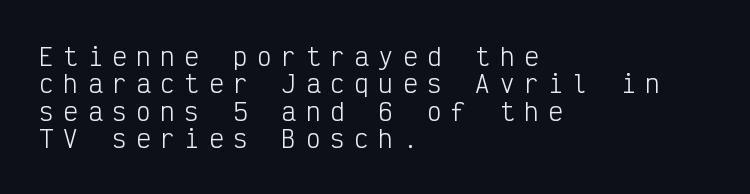
{"italic": "no", "bold": "no", "underline": "no", "align": "left", "line_spacing": "tight", "line_spacing_ratio": 1.14, "letter_spacing": "wide", "letter_spacing_em": 0.41, "glyph_px": 24}
